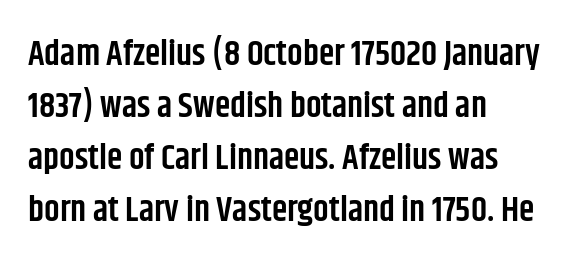
{"serif": "no", "italic": "no", "bold": "semi", "weight": "semibold", "width": "condensed", "stroke_contrast": "low", "x_height": "large", "monospaced": "no", "underline": "no", "align": "left", "line_spacing": "normal", "line_spacing_ratio": 1.49, "letter_spacing": "normal", "letter_spacing_em": 0.0, "glyph_px": 35}
